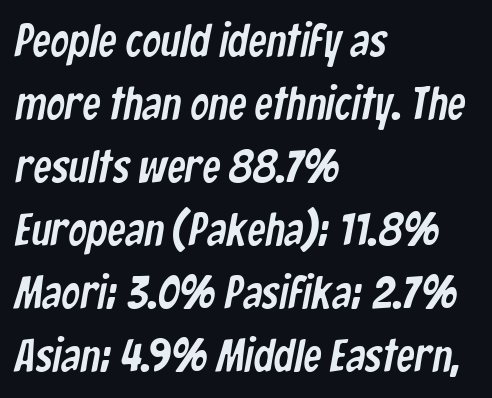
Q: Is the typeface a serif or a sans-serif typeface? A: Sans-serif.
Q: Is the text underlined? A: No.
Q: How is the paragraph aligned? A: Left-aligned.
Q: Is the spacing between letters normal or unusually wide? A: Normal.
Q: Is the spacing between lines tight, normal or loose? A: Normal.
Q: Width (condensed, normal, or wide)? A: Condensed.
Q: Stroke contrast? A: Low.
Q: x-height? A: Medium.
Q: Monospaced? A: No.
